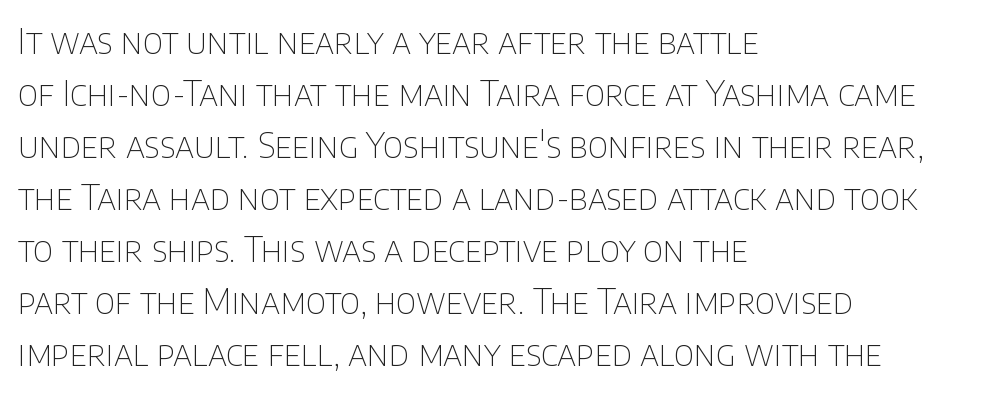
Q: Is the text bold? A: No.
Q: Is the text italic (slanted)? A: No, it is upright.
Q: Is the typeface a serif or a sans-serif typeface? A: Sans-serif.
Q: Is the text underlined? A: No.
Q: How is the paragraph aligned? A: Left-aligned.
Q: Is the spacing between letters normal or unusually wide? A: Normal.
Q: Is the spacing between lines tight, normal or loose? A: Normal.
Q: Width (condensed, normal, or wide)? A: Normal.
Q: Stroke contrast? A: Low.
Q: x-height? A: Large.
Q: Monospaced? A: No.
